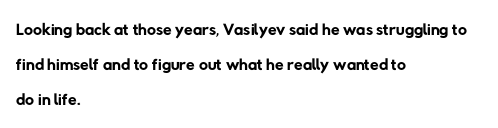
Q: Is the text bold? A: No.
Q: Is the text underlined? A: No.
Q: How is the paragraph aligned? A: Left-aligned.
Q: Is the spacing between letters normal or unusually wide? A: Normal.
Q: Is the spacing between lines tight, normal or loose? A: Normal.
